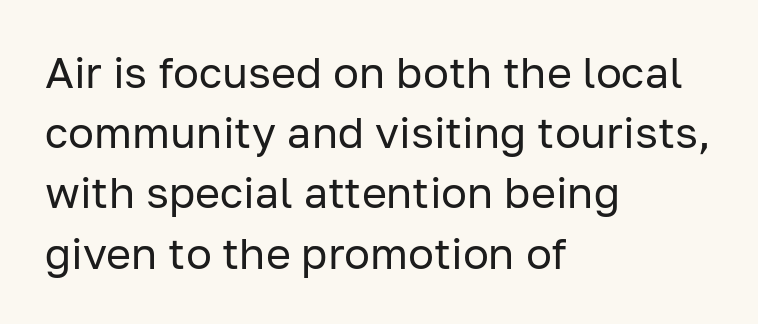
Q: Is the text bold? A: No.
Q: Is the text italic (slanted)? A: No, it is upright.
Q: Is the typeface a serif or a sans-serif typeface? A: Sans-serif.
Q: Is the text underlined? A: No.
Q: How is the paragraph aligned? A: Left-aligned.
Q: Is the spacing between letters normal or unusually wide? A: Normal.
Q: Is the spacing between lines tight, normal or loose? A: Normal.
Q: Width (condensed, normal, or wide)? A: Normal.
Q: Stroke contrast? A: Low.
Q: x-height? A: Medium.
Q: Monospaced? A: No.
